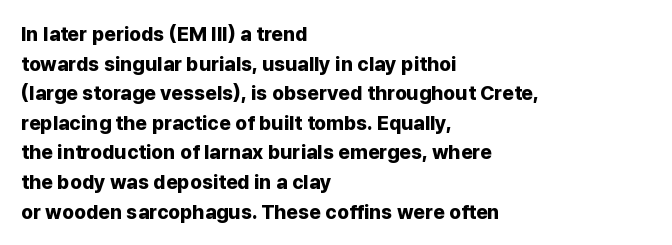
Q: Is the text bold? A: Yes.
Q: Is the text italic (slanted)? A: No, it is upright.
Q: Is the text underlined? A: No.
Q: How is the paragraph aligned? A: Left-aligned.
Q: Is the spacing between letters normal or unusually wide? A: Normal.
Q: Is the spacing between lines tight, normal or loose? A: Normal.
